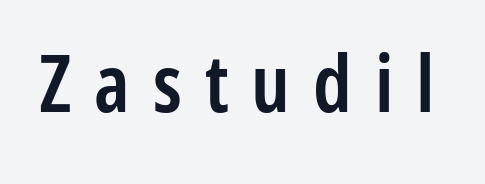
{"serif": "no", "italic": "no", "bold": "semi", "weight": "semibold", "width": "condensed", "stroke_contrast": "low", "x_height": "medium", "monospaced": "no", "underline": "no", "letter_spacing": "wide", "letter_spacing_em": 0.29, "glyph_px": 79}
